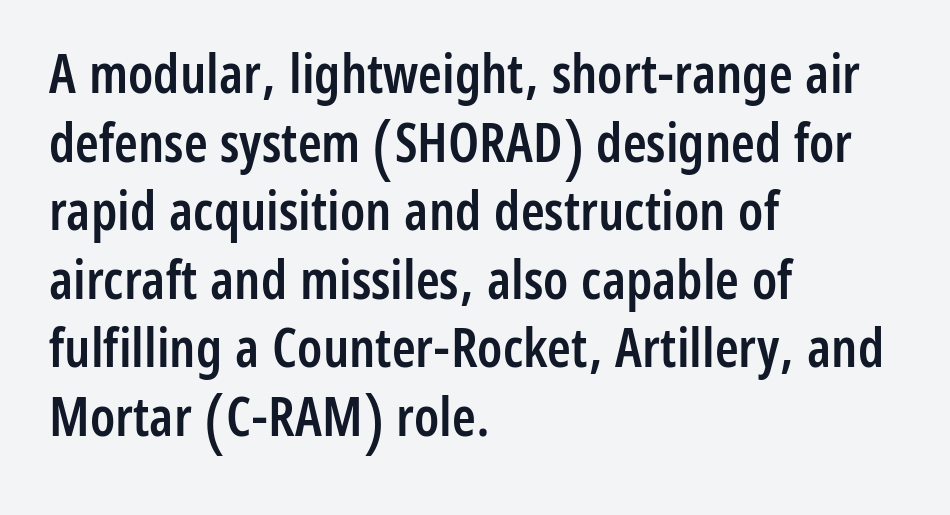
{"serif": "no", "italic": "no", "bold": "semi", "weight": "semibold", "width": "condensed", "stroke_contrast": "low", "x_height": "medium", "monospaced": "no", "underline": "no", "align": "left", "line_spacing": "normal", "line_spacing_ratio": 1.27, "letter_spacing": "normal", "letter_spacing_em": 0.0, "glyph_px": 54}
